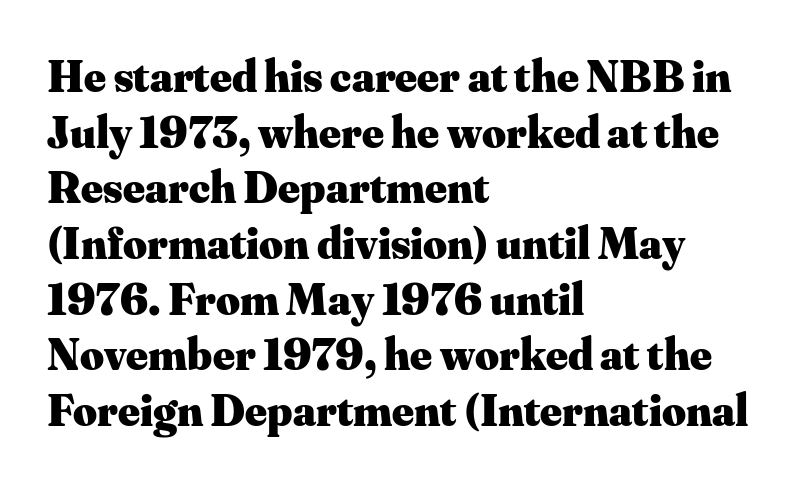
Letterform terminals end in serifs throughout the passage. Thick stems and heavy bowls — unmistakably bold. Looks like regular typesetting: each glyph gets only the width it needs. Glyph-to-glyph distance matches everyday printed text.
